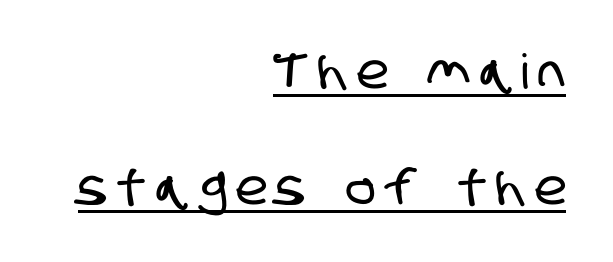
This sample uses expanded letter spacing, leaving extra air between glyphs. The face used here is a sans, in the tradition of grotesques and geometrics. You can see a thin bar hugging the bottom of the glyphs. Note the varied advance widths — an 'i' is clearly narrower than an 'm'. The line-height multiplier appears high, well above default.
